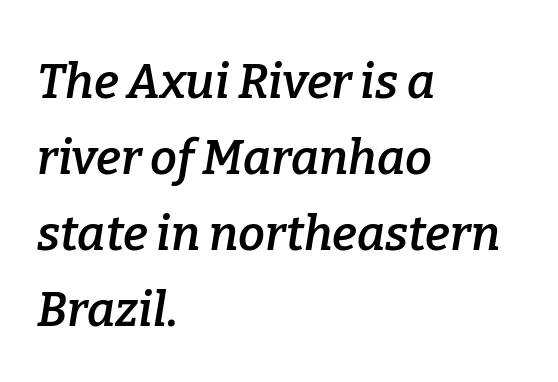
Plain, unruled lines of type. A typesetter would call this proportional, since set widths differ per character. Words appear dense and cohesive because spacing is normal. Type style note: has serifs.
